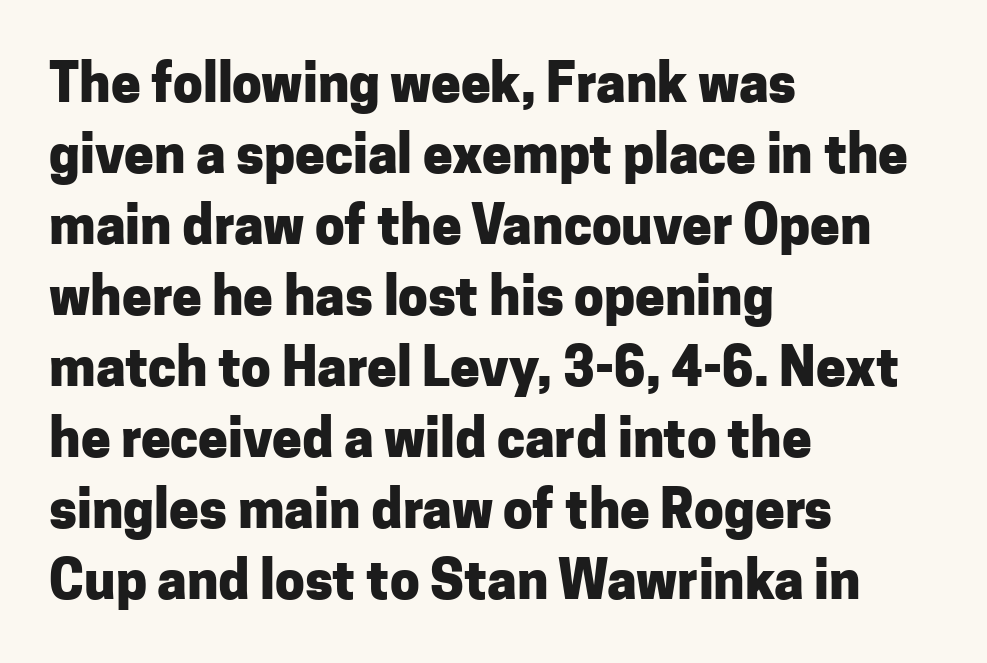
The image shows 53 px heavy sans-serif type, upright; set left-aligned, normal line spacing (1.34x), normal letter spacing, not underlined; low stroke contrast and a medium x-height.
